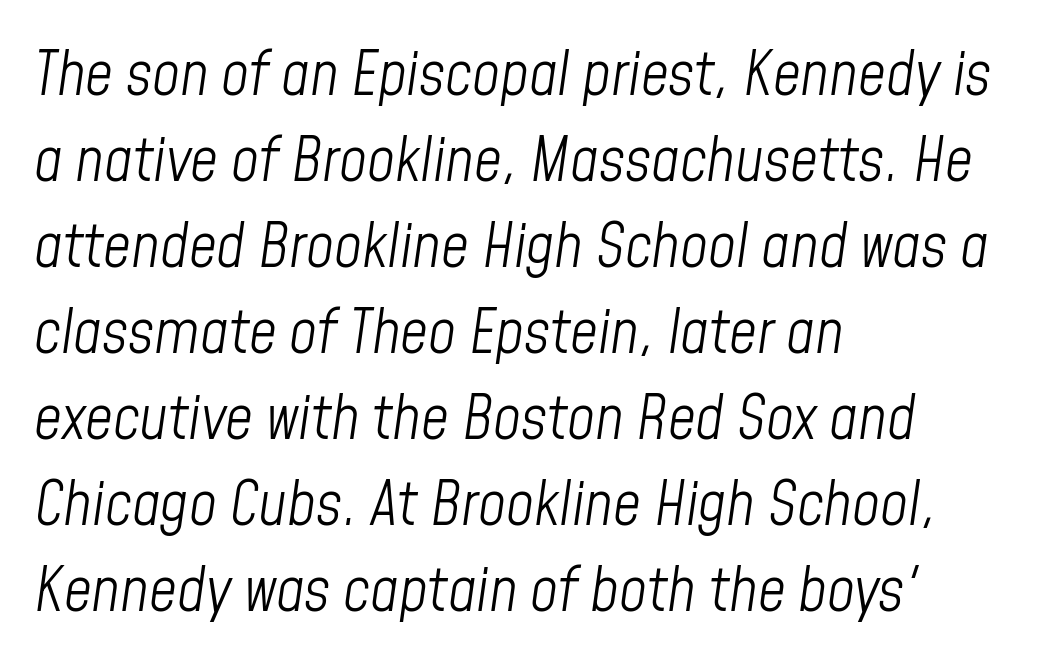
One glance says typical: line gaps are just what's usual. Tall strokes in this sample are angled rather than plumb. Only glyphs here, with clear space below each row. This sample has the flowing, uneven cadence of proportional lettering. This sample uses plain, unmodified letter spacing. No heavy texture on the line: the type isn't bold.
